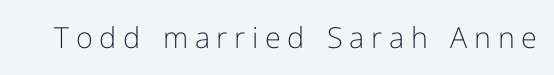
{"serif": "no", "italic": "no", "bold": "no", "weight": "light", "width": "normal", "stroke_contrast": "low", "x_height": "medium", "monospaced": "no", "underline": "no", "letter_spacing": "wide", "letter_spacing_em": 0.23, "glyph_px": 29}
